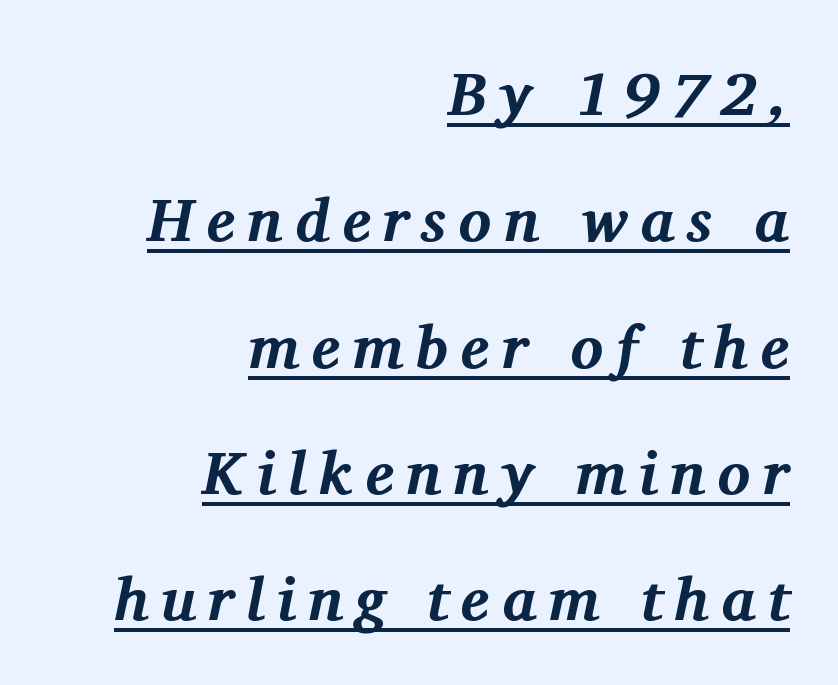
The image shows 61 px bold serif type, italic (leaning right); set right-aligned, loose line spacing (2.07x), unusually wide letter spacing (+0.2 em), underlined; medium stroke contrast and a medium x-height.
